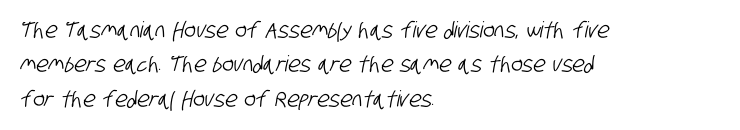
Q: Is the text underlined? A: No.
Q: How is the paragraph aligned? A: Left-aligned.
Q: Is the spacing between letters normal or unusually wide? A: Normal.
Q: Is the spacing between lines tight, normal or loose? A: Normal.
